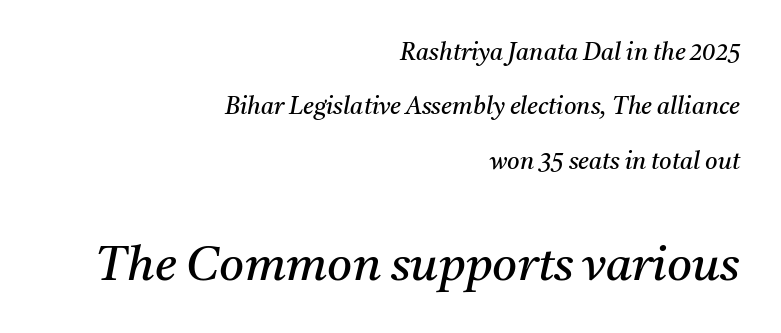
{"serif": "yes", "italic": "yes", "lean": "right", "slant_degrees": 11, "bold": "no", "weight": "regular", "width": "normal", "stroke_contrast": "medium", "x_height": "medium", "monospaced": "no", "underline": "no", "align": "right", "line_spacing": "loose", "line_spacing_ratio": 2.27, "letter_spacing": "normal", "letter_spacing_em": 0.0, "larger_block": "second", "size_ratio": 2.0, "glyph_px": 48}
